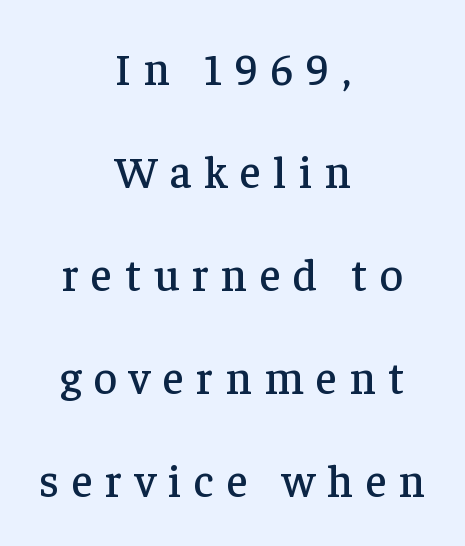
Where is the straight margin? There isn't one; the lines are centered. Tracking here is generous; glyphs stand well apart from one another. Any mark beneath the type? The region is blank. Yep, those are serifs on the letters.
